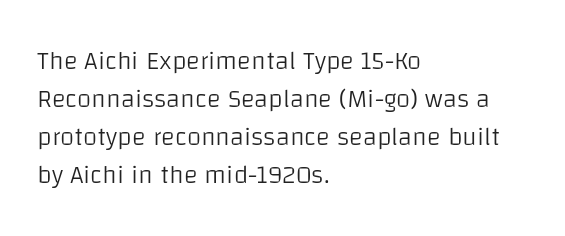
Visually the block forms a straight wall on the left and a jagged coastline on the right. Caption: standard tracking, unaltered. The type sits square on the baseline with zero lean. Weight: not bold — regular or lighter.
